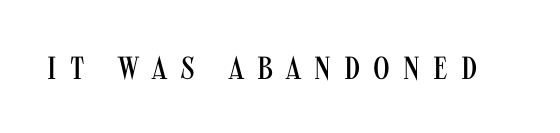
{"serif": "no", "italic": "no", "bold": "no", "weight": "regular", "width": "condensed", "stroke_contrast": "medium", "x_height": "large", "monospaced": "no", "underline": "no", "letter_spacing": "wide", "letter_spacing_em": 0.41, "glyph_px": 32}
